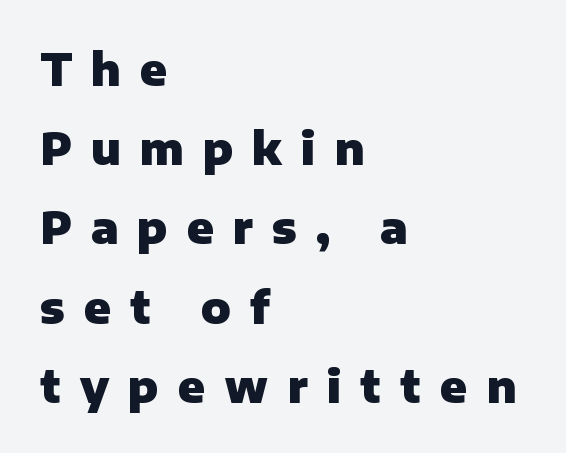
Q: Is the text bold? A: Yes.
Q: Is the text italic (slanted)? A: No, it is upright.
Q: Is the typeface a serif or a sans-serif typeface? A: Sans-serif.
Q: Is the text underlined? A: No.
Q: How is the paragraph aligned? A: Left-aligned.
Q: Is the spacing between letters normal or unusually wide? A: Unusually wide.
Q: Width (condensed, normal, or wide)? A: Normal.
Q: Stroke contrast? A: Low.
Q: x-height? A: Medium.
Q: Monospaced? A: No.
